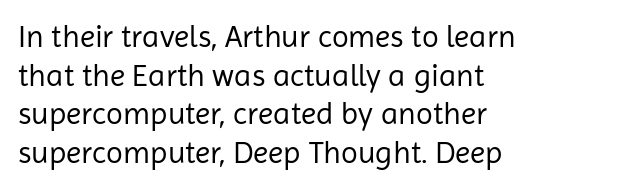
Typographically, this falls in the sans-serif category. Think of a printed novel: that variable character pitch is what you see here. Quick note: not italic, upright. Each word holds together tightly as a unit, with standard inter-letter gaps.
